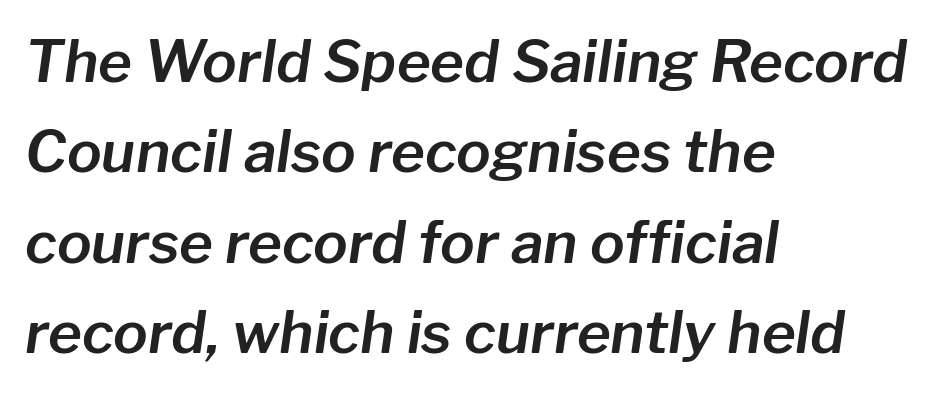
Looks like regular typesetting: each glyph gets only the width it needs. The paragraph has a hard left edge and a soft right edge. Interline gaps are of average width in this sample. The specimen omits any rule beneath the text block's lines.
